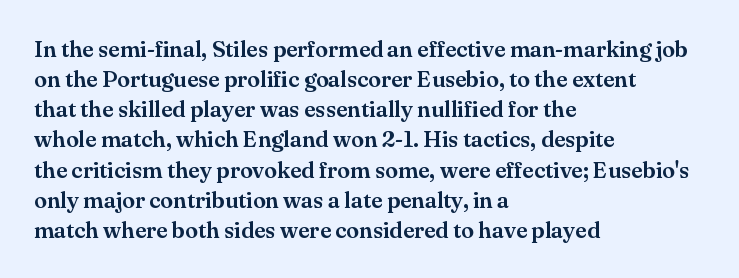
Q: Is the text italic (slanted)? A: No, it is upright.
Q: Is the text underlined? A: No.
Q: How is the paragraph aligned? A: Left-aligned.
Q: Is the spacing between letters normal or unusually wide? A: Normal.
Q: Is the spacing between lines tight, normal or loose? A: Normal.
